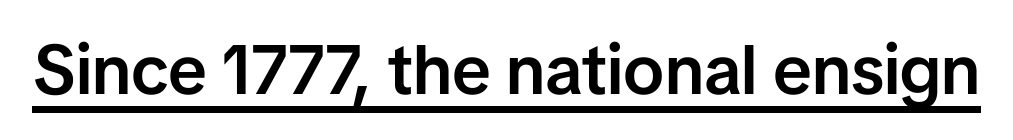
{"serif": "no", "italic": "no", "bold": "semi", "weight": "semibold", "width": "normal", "stroke_contrast": "low", "x_height": "medium", "monospaced": "no", "underline": "yes", "letter_spacing": "normal", "letter_spacing_em": 0.0, "glyph_px": 69}
